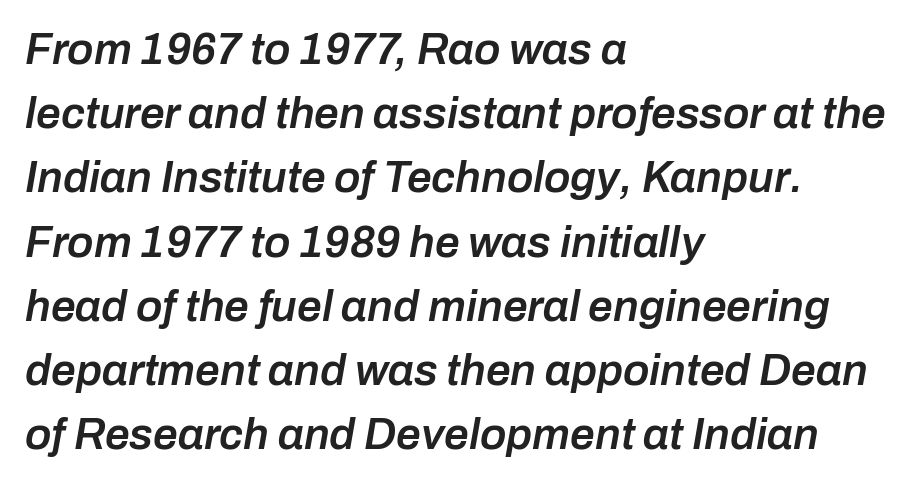
The glyphs are unaccompanied by any horizontal stroke below them. Tracking here is standard; glyphs follow each other at the usual distance. Designer's note — italics engaged. The face used here is a semibold: visibly heavier than regular, lighter than bold.
